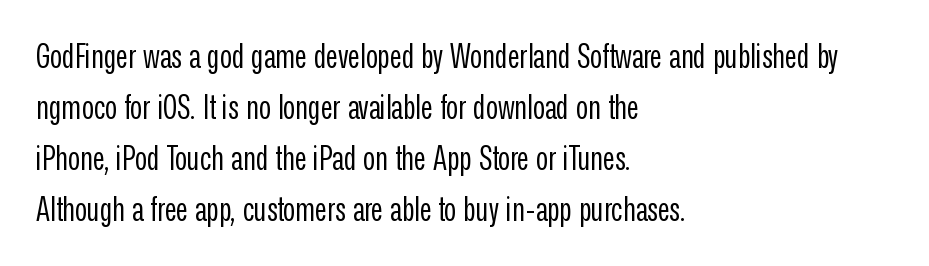
The image shows 33 px regular-weight, condensed sans-serif type, upright; set left-aligned, normal line spacing (1.55x), normal letter spacing, not underlined; low stroke contrast and a medium x-height.
